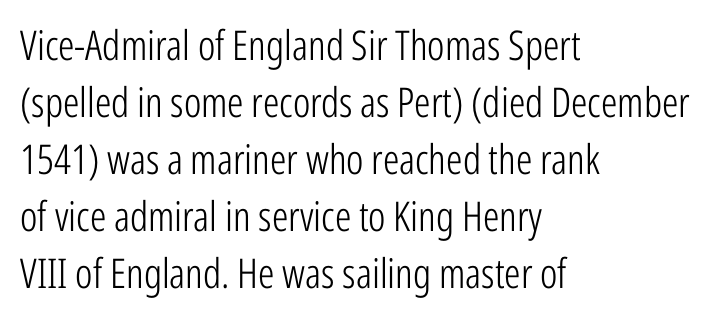
The letters carry no serifs — their stems end cleanly without finishing strokes. Bare-footed words on every line. Inter-character spacing is left at the font's built-in metrics. Leading: standard. No italicization has been applied; the sample stays upright. Is this a fixed-width face? No — the glyphs have proportional, varying widths.
